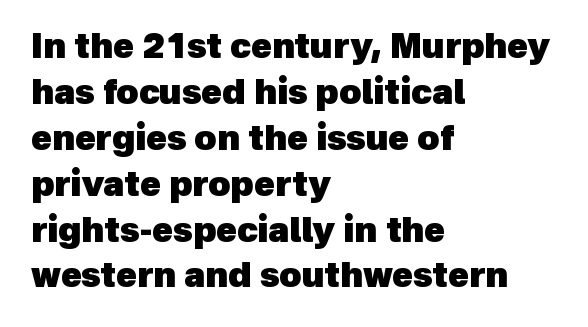
{"serif": "no", "bold": "yes", "weight": "heavy", "width": "normal", "x_height": "medium", "monospaced": "no", "underline": "no", "align": "left", "line_spacing": "normal", "line_spacing_ratio": 1.35, "letter_spacing": "normal", "letter_spacing_em": 0.0, "glyph_px": 34}
